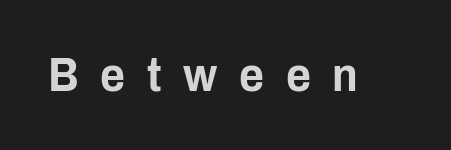
{"serif": "no", "italic": "no", "width": "condensed", "stroke_contrast": "low", "x_height": "medium", "monospaced": "no", "underline": "no", "letter_spacing": "wide", "letter_spacing_em": 0.45, "glyph_px": 48}
